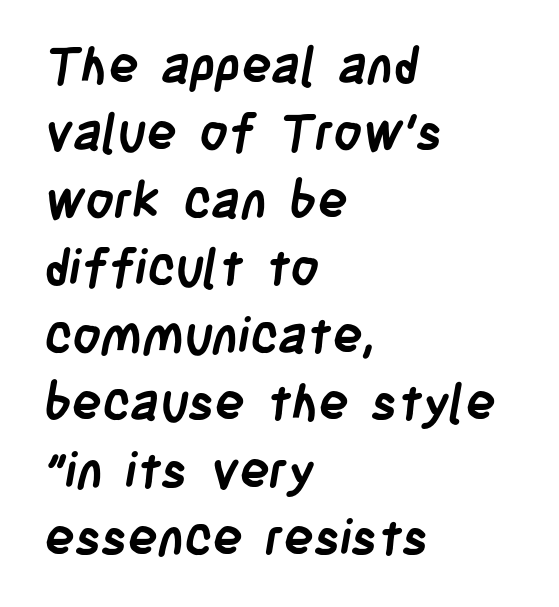
Q: Is the text bold? A: Yes.
Q: Is the typeface a serif or a sans-serif typeface? A: Sans-serif.
Q: Is the text underlined? A: No.
Q: How is the paragraph aligned? A: Left-aligned.
Q: Is the spacing between letters normal or unusually wide? A: Normal.
Q: Is the spacing between lines tight, normal or loose? A: Normal.
Q: Width (condensed, normal, or wide)? A: Condensed.
Q: Stroke contrast? A: Low.
Q: x-height? A: Large.
Q: Monospaced? A: No.
